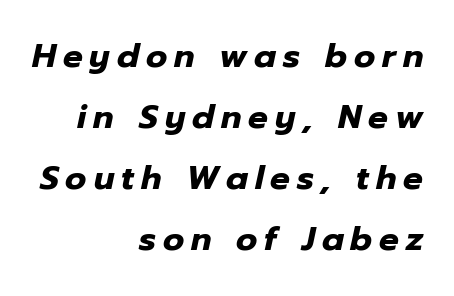
This is oblique type, the kind used for emphasis or titles. Has an underline been added? It has not. The passage shown is typed in a proportional face where columns would drift. Does extra space separate the letters? Yes, quite a lot of it. A student would call this right alignment; a typographer would say flush right, rag left. Heavy, bold letterforms.
